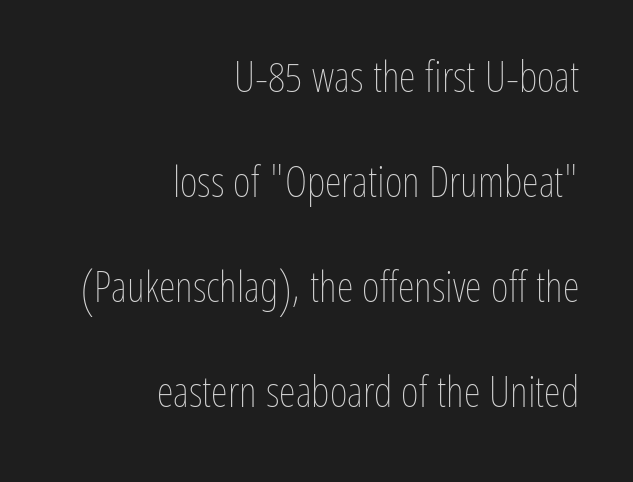
On a weight scale, this lands at 450 or below. Glyph-to-glyph distance matches everyday printed text. Typeset ragged left — the right edge is the straight one. Vertical strokes here are truly vertical. The face used here is proportionally spaced, like ordinary book or web type. Vertical spacing — loose.
